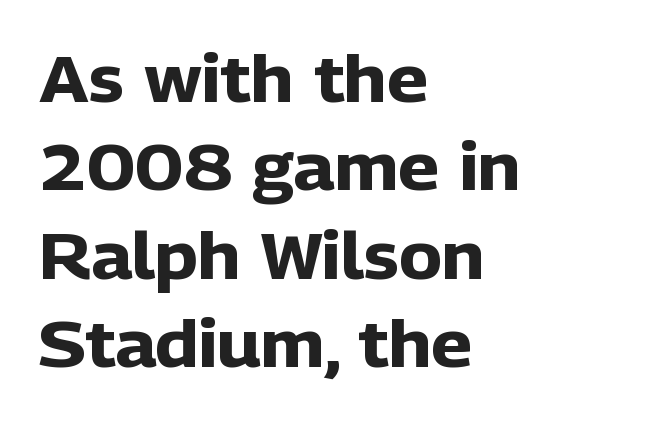
Every character sits straight up, as roman type does. A typesetter would call this zero additional tracking. Is there much room between lines? A standard amount, neither cramped nor airy. Plain, unruled lines of type.
